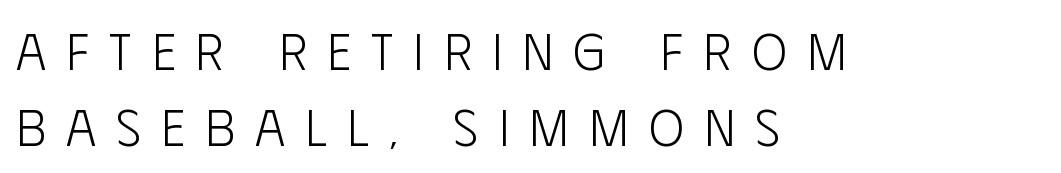
Q: Is the text bold? A: No.
Q: Is the text italic (slanted)? A: No, it is upright.
Q: Is the typeface a serif or a sans-serif typeface? A: Sans-serif.
Q: Is the text underlined? A: No.
Q: How is the paragraph aligned? A: Left-aligned.
Q: Is the spacing between letters normal or unusually wide? A: Unusually wide.
Q: Is the spacing between lines tight, normal or loose? A: Normal.
Q: Width (condensed, normal, or wide)? A: Condensed.
Q: Stroke contrast? A: Low.
Q: x-height? A: Large.
Q: Monospaced? A: No.
